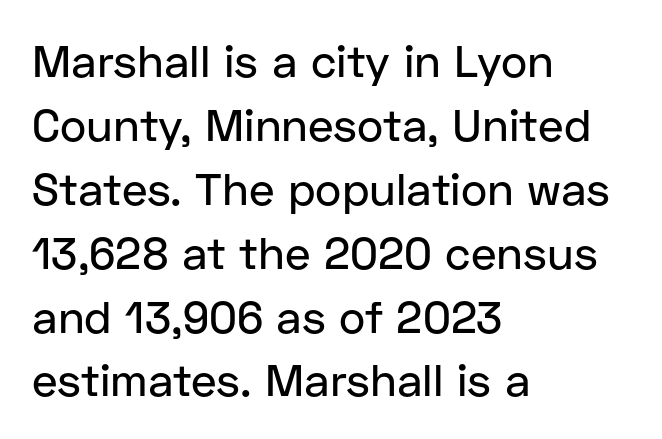
Upright lettering throughout. Character widths vary here, with narrow letters taking less room than wide ones. The lines sit at an ordinary, default distance from one another. Decoration check: the copy has no underline. The text was rendered using a sans face with plain stroke endings.
